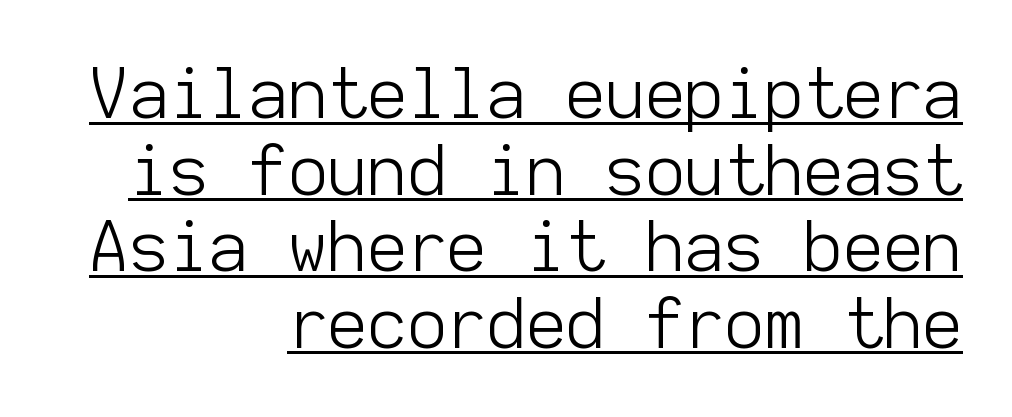
Notice how a bar underscores the lettering throughout. If you drew a ruler down the right edge, every line would touch it. Honestly, the rows look squashed on top of each other. Is this a heavy cut? Hardly; it is regular or lighter. The face used here is monospaced, like something from a code editor. Students, note that the glyphs here touch the page at normal intervals.
